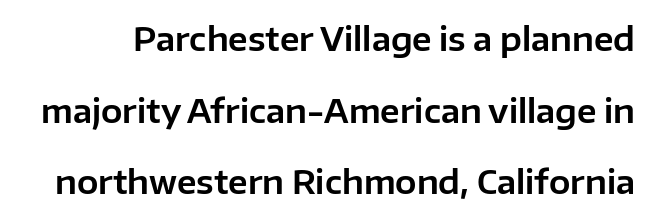
Each row of text sits above clean, open space. Here the glyphs are tracked normally, forming tight word shapes. This is sans-serif lettering, the kind often seen on screens and signage. Here the designer chose a conventional face with non-uniform glyph widths.
